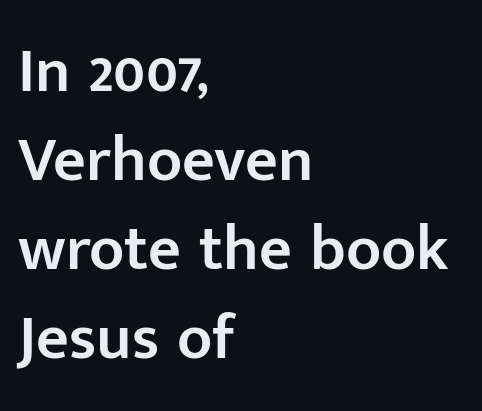
There is no visible air inserted between adjacent glyphs. Notice how the passage keeps a crisp vertical edge on the left only. Regarding leading, the lines here are spaced in the standard way. Underline: absent. I'd describe the lettering as semibold — firm but not a full bold.
